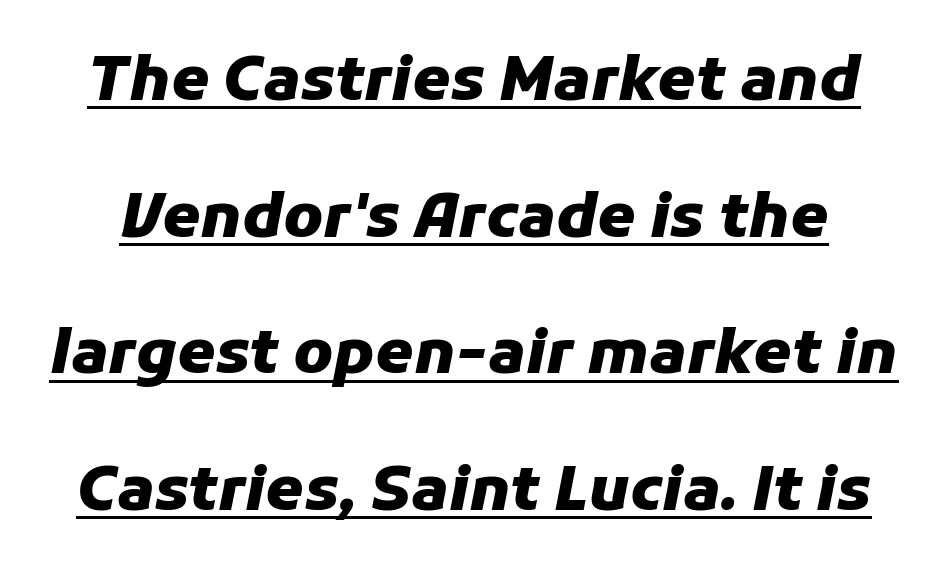
{"italic": "yes", "lean": "right", "slant_degrees": 11, "bold": "yes", "weight": "heavy", "width": "normal", "stroke_contrast": "low", "x_height": "medium", "monospaced": "no", "underline": "yes", "line_spacing": "loose", "line_spacing_ratio": 2.24, "letter_spacing": "normal", "letter_spacing_em": 0.0, "glyph_px": 61}
